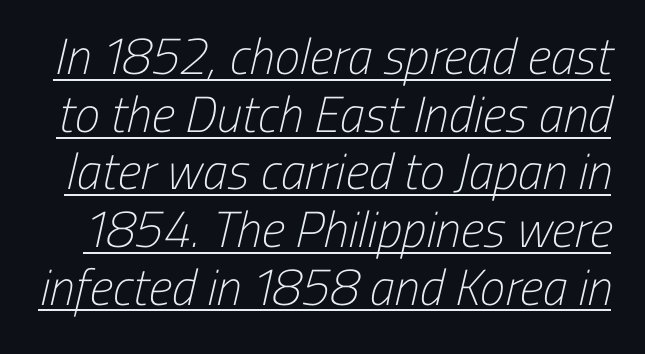
Do the characters align in a grid? No, the font is proportional. A typesetter would label this face a sans. Students, observe the line beneath the letters — that is underlining. The letterforms sit shoulder to shoulder at normal distance. Reading down the column, the eye jumps only a short way to each next line.
